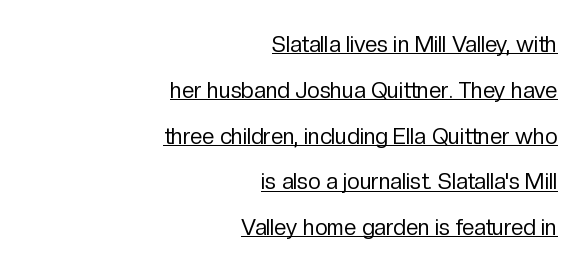
Q: Is the text bold? A: No.
Q: Is the text italic (slanted)? A: No, it is upright.
Q: Is the text underlined? A: Yes.
Q: How is the paragraph aligned? A: Right-aligned.
Q: Is the spacing between letters normal or unusually wide? A: Normal.
Q: Is the spacing between lines tight, normal or loose? A: Loose.
